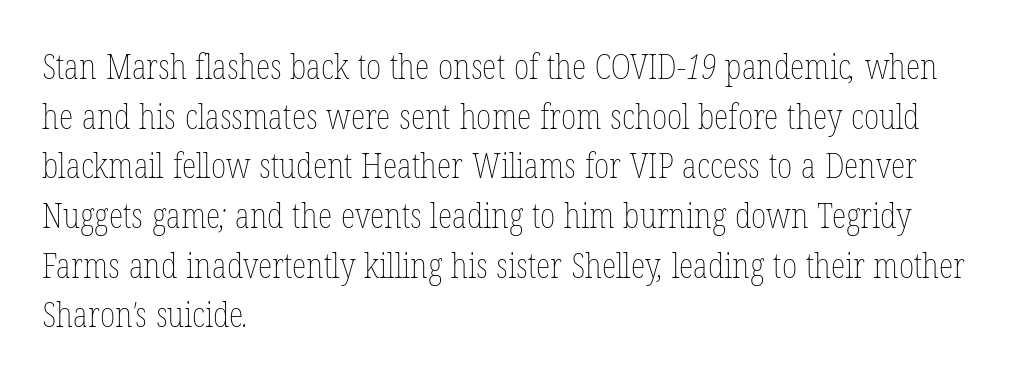
Q: Is the text bold? A: No.
Q: Is the text underlined? A: No.
Q: How is the paragraph aligned? A: Left-aligned.
Q: Is the spacing between letters normal or unusually wide? A: Normal.
Q: Is the spacing between lines tight, normal or loose? A: Normal.
Q: Width (condensed, normal, or wide)? A: Condensed.
Q: Stroke contrast? A: Low.
Q: x-height? A: Medium.
Q: Monospaced? A: No.
